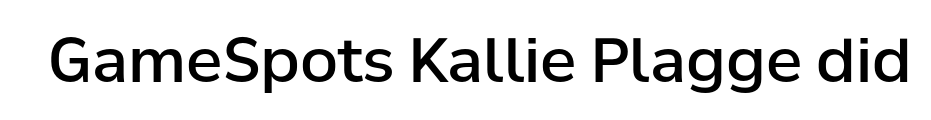
Clear beneath every line of the passage. In terms of letterspacing, this is plain default setting. You could not count columns in this text — the font is proportionally spaced. Tall strokes in this sample are plumb rather than angled.
